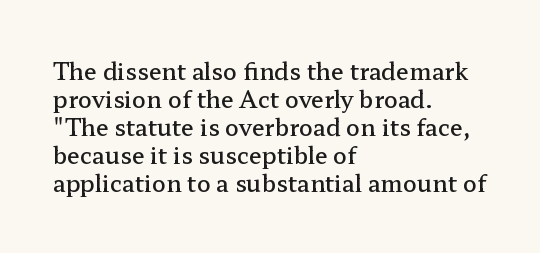
{"italic": "no", "bold": "semi", "underline": "no", "align": "left", "line_spacing_ratio": 1.22, "letter_spacing": "normal", "letter_spacing_em": 0.0, "glyph_px": 23}
